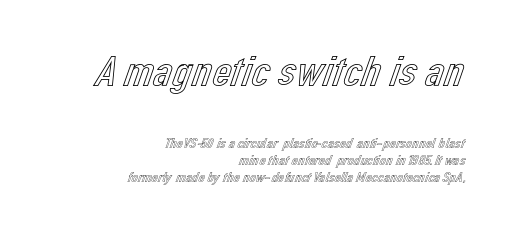
Q: Is the text italic (slanted)? A: Yes.
Q: Is the text underlined? A: No.
Q: How is the paragraph aligned? A: Right-aligned.
Q: Is the spacing between letters normal or unusually wide? A: Normal.
Q: Which block of text is set in a larger size, the first (top) or the second (bottom)? A: The first (top) one.
Q: Width (condensed, normal, or wide)? A: Normal.
Q: x-height? A: Medium.
Q: Monospaced? A: No.
